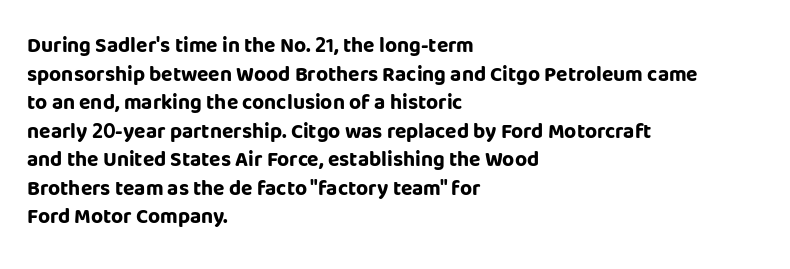
The image shows 21 px bold type, upright; set left-aligned, normal line spacing (1.36x), normal letter spacing, not underlined.
